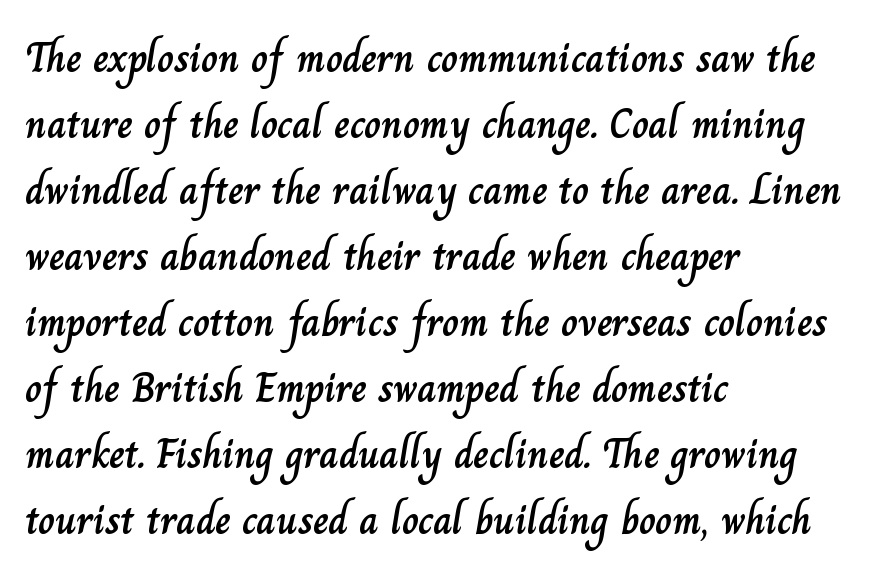
The type is set solid horizontally, with unmodified tracking. Rule under the text: the space is simply empty. One-word summary of the alignment: left. Is this a fixed-width face? No — the glyphs have proportional, varying widths.
